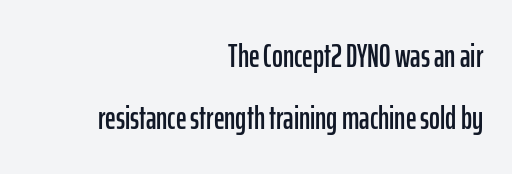
Q: Is the text italic (slanted)? A: No, it is upright.
Q: Is the typeface a serif or a sans-serif typeface? A: Sans-serif.
Q: Is the text underlined? A: No.
Q: How is the paragraph aligned? A: Right-aligned.
Q: Is the spacing between letters normal or unusually wide? A: Normal.
Q: Width (condensed, normal, or wide)? A: Condensed.
Q: Stroke contrast? A: Low.
Q: x-height? A: Medium.
Q: Monospaced? A: No.
